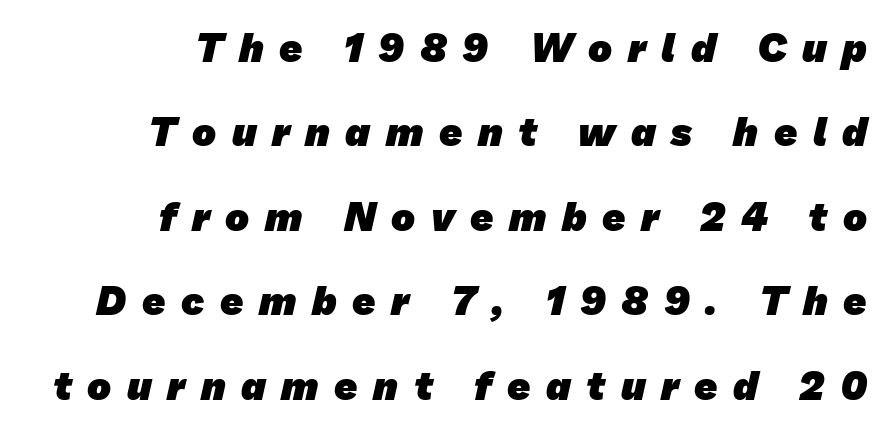
Q: Is the text bold? A: Yes.
Q: Is the typeface a serif or a sans-serif typeface? A: Sans-serif.
Q: Is the text underlined? A: No.
Q: How is the paragraph aligned? A: Right-aligned.
Q: Is the spacing between letters normal or unusually wide? A: Unusually wide.
Q: Is the spacing between lines tight, normal or loose? A: Loose.
Q: Width (condensed, normal, or wide)? A: Normal.
Q: Stroke contrast? A: Low.
Q: x-height? A: Medium.
Q: Monospaced? A: No.
